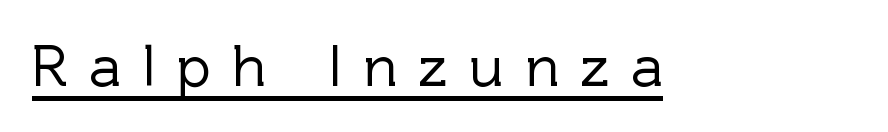
These lines are composed in type without serifs. Do the characters align in a grid? No, the font is proportional. Style check: upright. Display-style spreading of the glyphs; the letterfit is very open. Is there an underline? Yes — a line sits under the letters.
